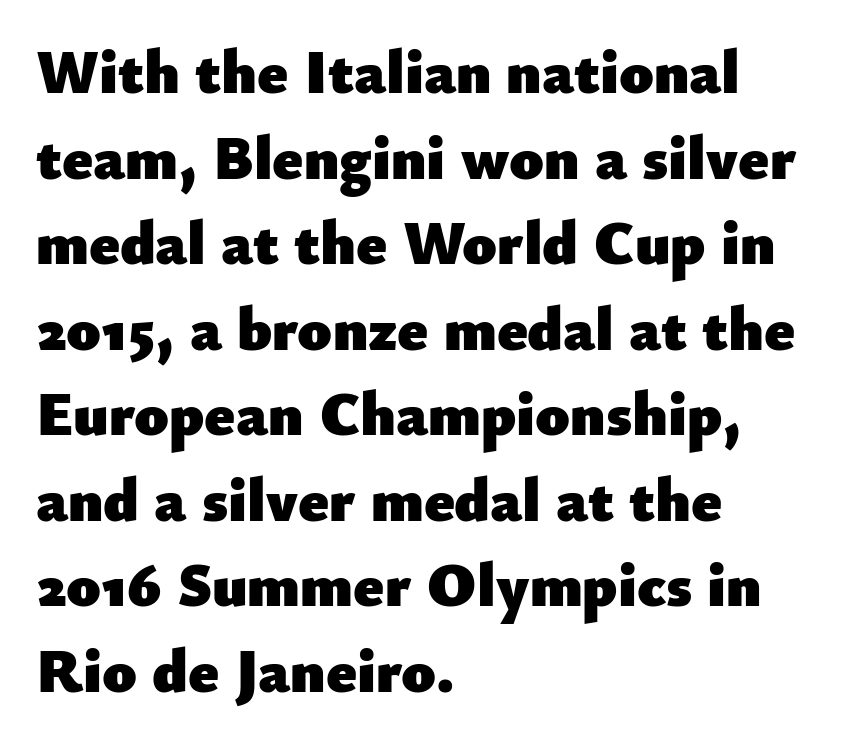
The image shows 62 px heavy sans-serif type, upright; set left-aligned, normal line spacing (1.38x), normal letter spacing, not underlined; low stroke contrast and a small x-height.
